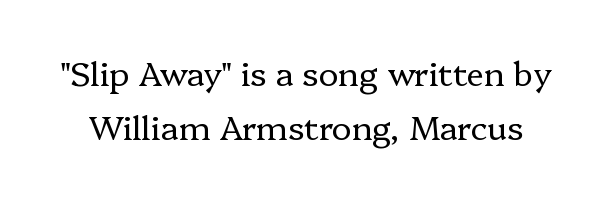
The lettering stays uniformly vertical, giving the passage a roman look. The leading is moderate, giving the passage an even texture. Between one letter and the next there's only the usual sliver of space. Letters rest on an invisible, unmarked baseline. Stem width sits at or under what a default text font uses. The passage shown is typed in a proportional face where columns would drift.
